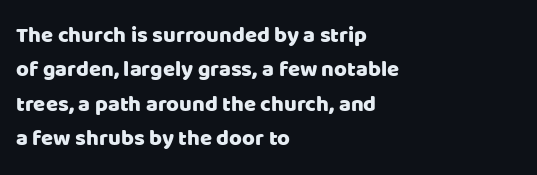
The image shows 22 px text type, upright; set left-aligned, normal line spacing (1.56x), normal letter spacing, not underlined.
